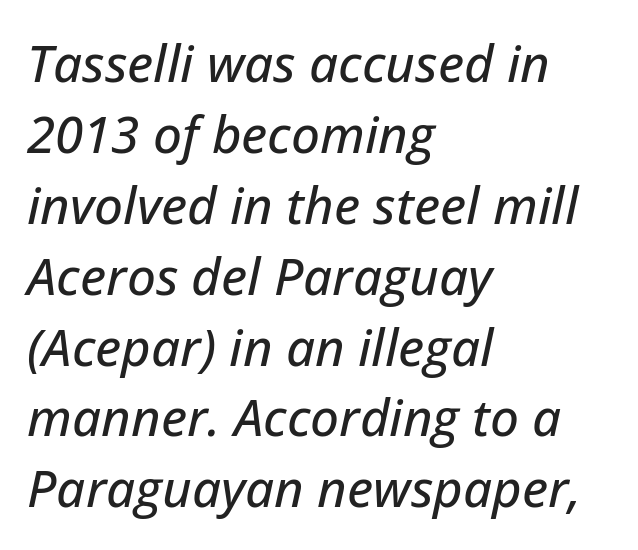
The rendering anchors every line to the left-hand side. Words appear dense and cohesive because spacing is normal. The axis of the letterforms is tilted away from vertical. Successive baselines arrive at the customary interval. Descenders are the only things crossing below the line.
